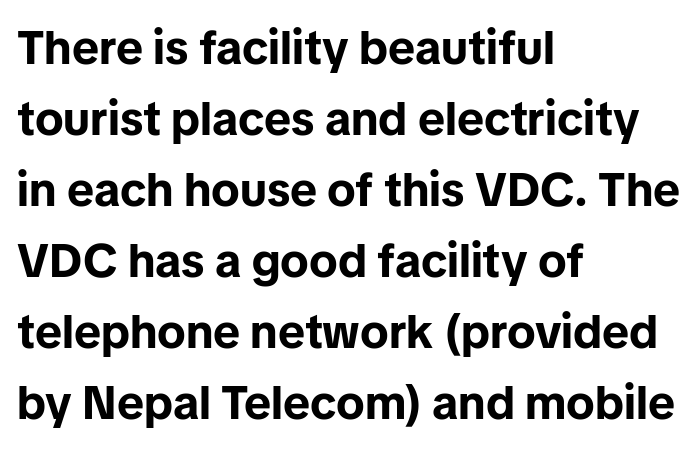
Q: Is the text bold? A: Yes.
Q: Is the text italic (slanted)? A: No, it is upright.
Q: Is the typeface a serif or a sans-serif typeface? A: Sans-serif.
Q: Is the text underlined? A: No.
Q: How is the paragraph aligned? A: Left-aligned.
Q: Is the spacing between letters normal or unusually wide? A: Normal.
Q: Is the spacing between lines tight, normal or loose? A: Normal.
Q: Width (condensed, normal, or wide)? A: Normal.
Q: Stroke contrast? A: Low.
Q: x-height? A: Medium.
Q: Monospaced? A: No.
